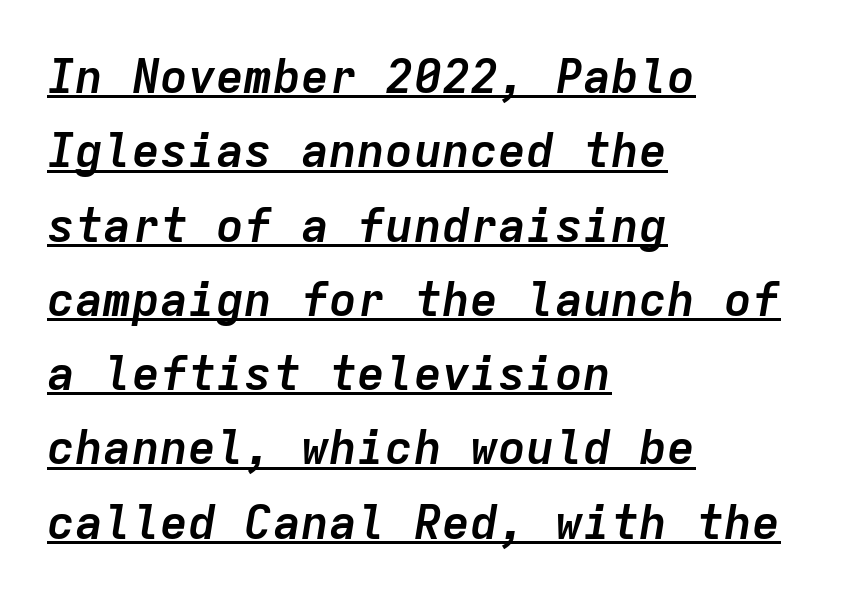
The image shows 47 px semibold type, italic (leaning right), monospaced; set left-aligned, normal line spacing (1.58x), normal letter spacing, underlined; low stroke contrast and a medium x-height.
